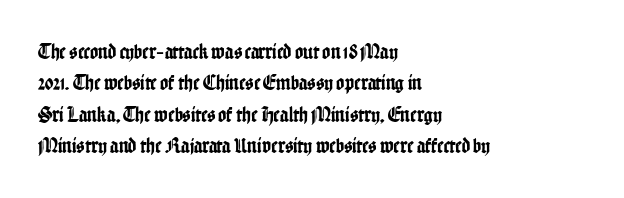
Quick note: underline off. Interline gaps are of average width in this sample. Notice how the stems are strictly vertical — no italics here. How are the letters spaced? Ordinarily, with no added tracking. The lines are quadded left.
